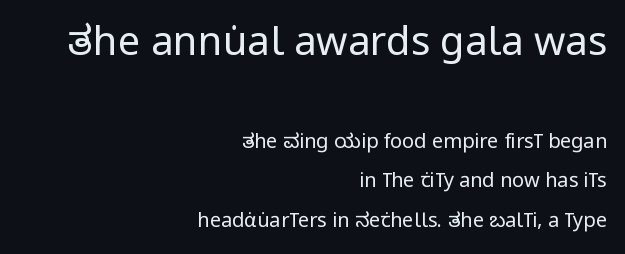
Italic? Not at all — the glyphs are vertical. The glyphs in this specimen are sans serif. Short note: letters normally spaced. The letters in the upper block stand taller than those in the block below.
